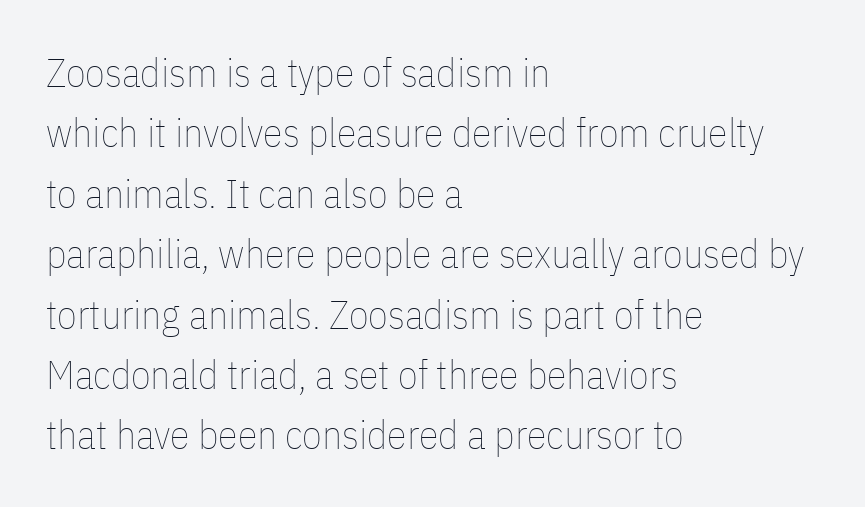
Q: Is the text bold? A: No.
Q: Is the text italic (slanted)? A: No, it is upright.
Q: Is the text underlined? A: No.
Q: How is the paragraph aligned? A: Left-aligned.
Q: Is the spacing between letters normal or unusually wide? A: Normal.
Q: Is the spacing between lines tight, normal or loose? A: Normal.
Q: Width (condensed, normal, or wide)? A: Condensed.
Q: Stroke contrast? A: Low.
Q: x-height? A: Medium.
Q: Monospaced? A: No.
